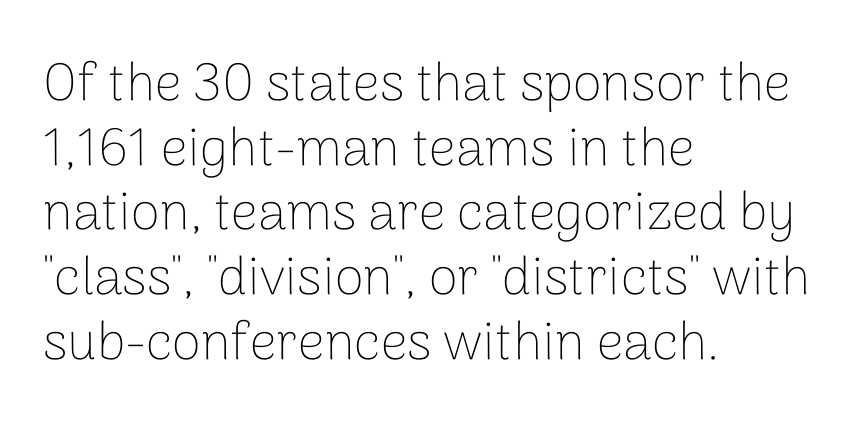
{"serif": "no", "italic": "no", "bold": "no", "weight": "thin", "width": "normal", "stroke_contrast": "low", "x_height": "medium", "monospaced": "no", "underline": "no", "align": "left", "line_spacing_ratio": 1.22, "letter_spacing": "normal", "letter_spacing_em": 0.0, "glyph_px": 53}
